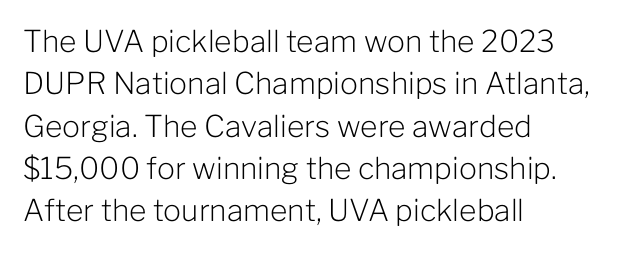
{"serif": "no", "italic": "no", "bold": "no", "weight": "light", "width": "normal", "stroke_contrast": "low", "x_height": "medium", "monospaced": "no", "underline": "no", "align": "left", "line_spacing": "normal", "line_spacing_ratio": 1.41, "letter_spacing": "normal", "letter_spacing_em": 0.0, "glyph_px": 30}
